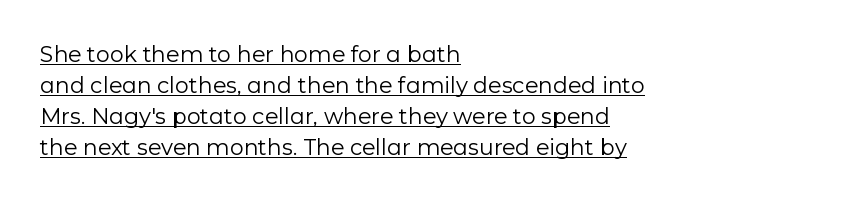
The image shows 22 px text type, upright; set left-aligned, normal line spacing (1.41x), normal letter spacing, underlined.
